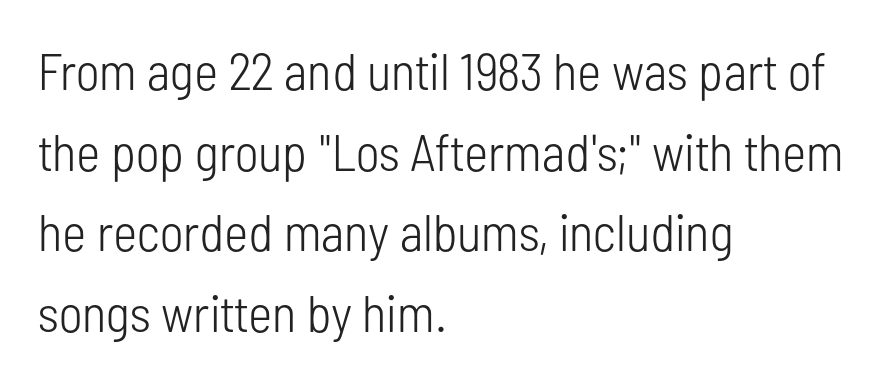
{"serif": "no", "italic": "no", "bold": "no", "weight": "light", "width": "condensed", "stroke_contrast": "low", "x_height": "medium", "monospaced": "no", "underline": "no", "align": "left", "line_spacing": "normal", "line_spacing_ratio": 1.55, "letter_spacing": "normal", "letter_spacing_em": 0.0, "glyph_px": 52}
